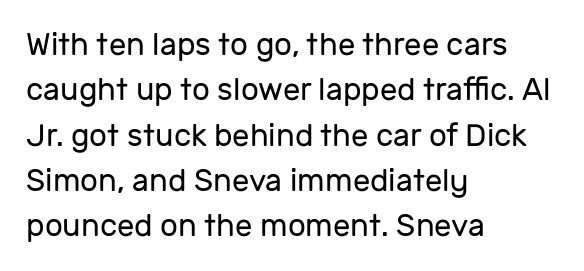
The image shows 31 px regular-weight sans-serif type, upright; set left-aligned, normal line spacing (1.46x), normal letter spacing, not underlined; low stroke contrast and a medium x-height.
